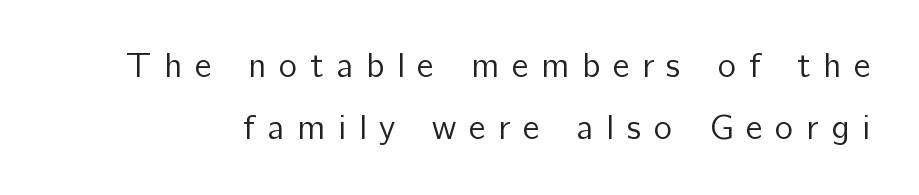
The image shows 35 px regular-weight sans-serif type, upright; set line spacing 1.77x, unusually wide letter spacing (+0.36 em), not underlined; low stroke contrast and a medium x-height.
